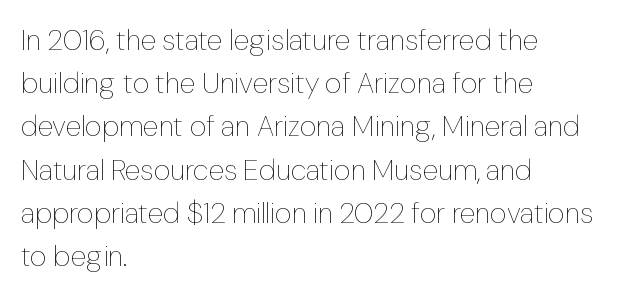
The image shows 29 px thin type, upright; set left-aligned, normal line spacing (1.49x), normal letter spacing, not underlined; low stroke contrast and a medium x-height.
